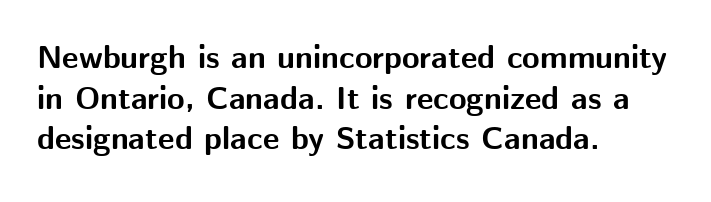
Q: Is the text bold? A: Yes.
Q: Is the text italic (slanted)? A: No, it is upright.
Q: Is the typeface a serif or a sans-serif typeface? A: Sans-serif.
Q: Is the text underlined? A: No.
Q: How is the paragraph aligned? A: Left-aligned.
Q: Is the spacing between letters normal or unusually wide? A: Normal.
Q: Is the spacing between lines tight, normal or loose? A: Normal.
Q: Width (condensed, normal, or wide)? A: Normal.
Q: Stroke contrast? A: Medium.
Q: x-height? A: Medium.
Q: Monospaced? A: No.
